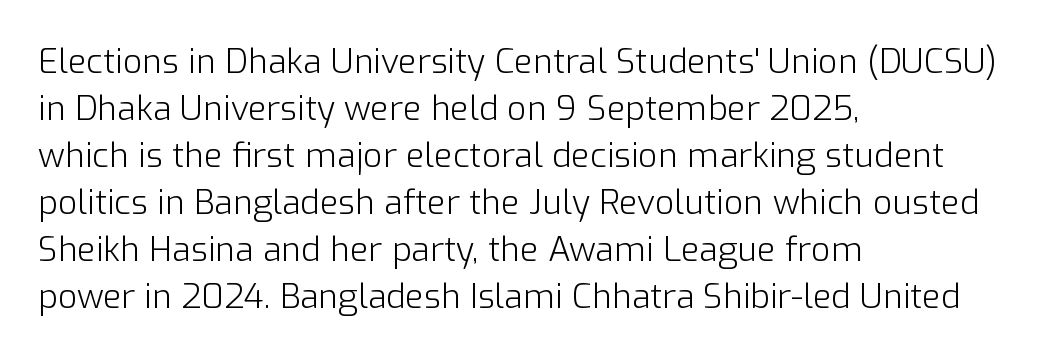
These lines are rendered in a variable-pitch font. This sample keeps an unexceptional amount of space between lines. Lines of text with bare space underneath. Serif or sans? Sans — the stroke terminals are bare.
